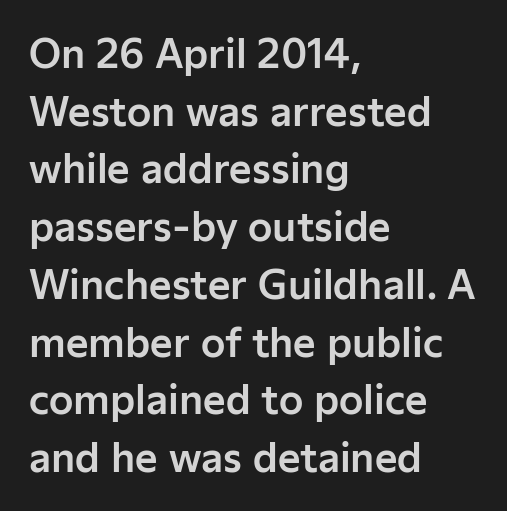
The image shows 39 px sans-serif type, upright; set left-aligned, normal line spacing (1.48x), normal letter spacing, not underlined; low stroke contrast and a medium x-height.
